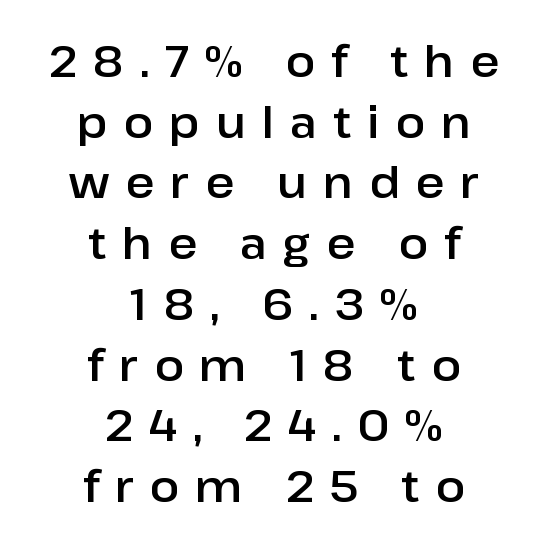
{"serif": "no", "italic": "no", "width": "normal", "stroke_contrast": "low", "x_height": "medium", "monospaced": "no", "underline": "no", "align": "center", "line_spacing": "normal", "line_spacing_ratio": 1.38, "letter_spacing": "wide", "letter_spacing_em": 0.36, "glyph_px": 44}
